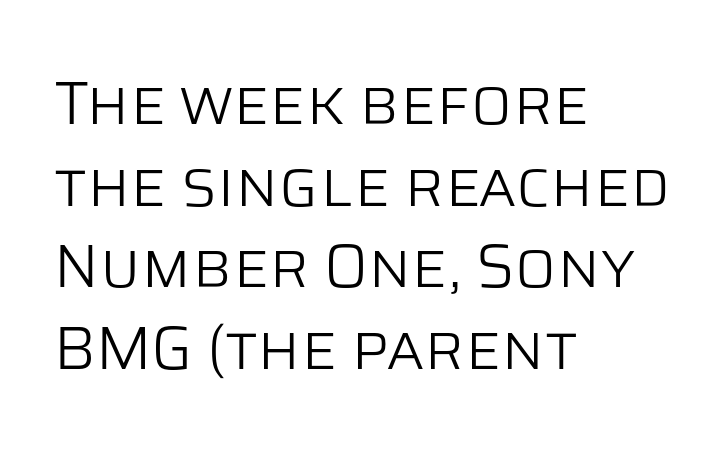
{"serif": "no", "italic": "no", "bold": "no", "weight": "light", "width": "normal", "stroke_contrast": "low", "x_height": "large", "monospaced": "no", "underline": "no", "align": "left", "line_spacing": "normal", "line_spacing_ratio": 1.34, "letter_spacing": "normal", "letter_spacing_em": 0.0, "glyph_px": 61}
